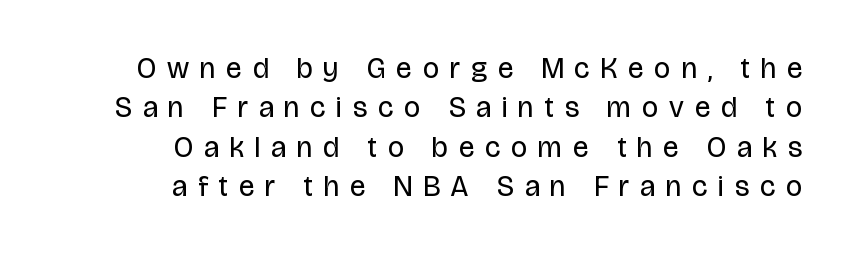
The image shows 29 px regular-weight, condensed sans-serif type, upright; set right-aligned, normal line spacing (1.36x), unusually wide letter spacing (+0.38 em), not underlined; low stroke contrast and a large x-height.
